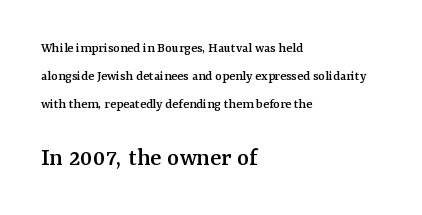
{"italic": "no", "underline": "no", "align": "left", "line_spacing": "loose", "line_spacing_ratio": 2.01, "letter_spacing": "normal", "letter_spacing_em": 0.0, "larger_block": "second", "size_ratio": 1.86, "glyph_px": 26}
